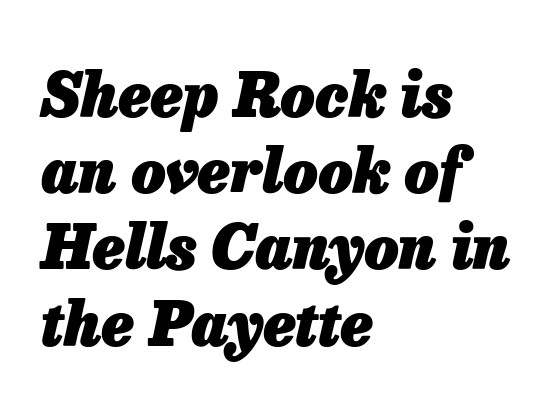
Visually the block forms a straight wall on the left and a jagged coastline on the right. The lettering tilts uniformly, giving the passage an italic look. What weight is shown? A full bold with thick strokes. Default kerning and tracking; the words read as compact shapes. The leading is moderate, giving the passage an even texture.
